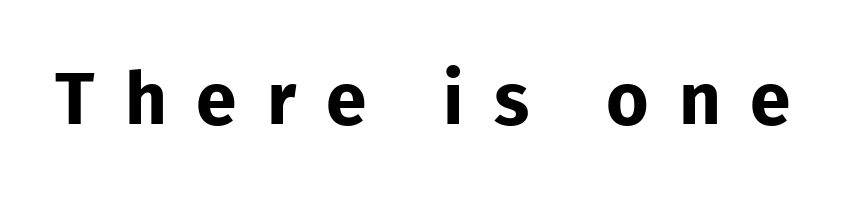
{"serif": "no", "italic": "no", "bold": "yes", "weight": "bold", "width": "normal", "stroke_contrast": "low", "x_height": "medium", "monospaced": "no", "underline": "no", "letter_spacing": "wide", "letter_spacing_em": 0.41, "glyph_px": 73}
